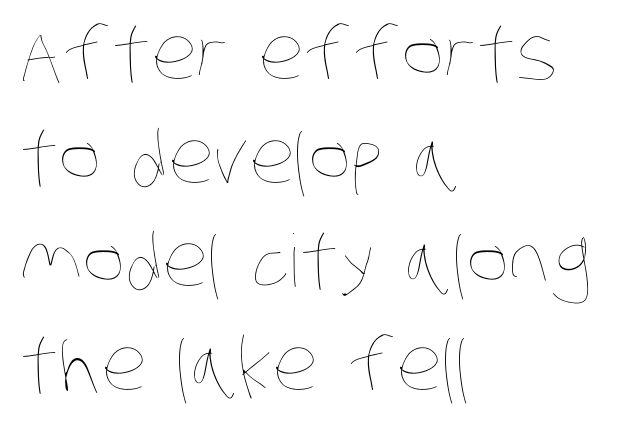
Q: Is the text bold? A: No.
Q: Is the text underlined? A: No.
Q: How is the paragraph aligned? A: Left-aligned.
Q: Is the spacing between letters normal or unusually wide? A: Normal.
Q: Is the spacing between lines tight, normal or loose? A: Normal.
Q: Width (condensed, normal, or wide)? A: Condensed.
Q: Stroke contrast? A: Low.
Q: x-height? A: Large.
Q: Monospaced? A: No.
